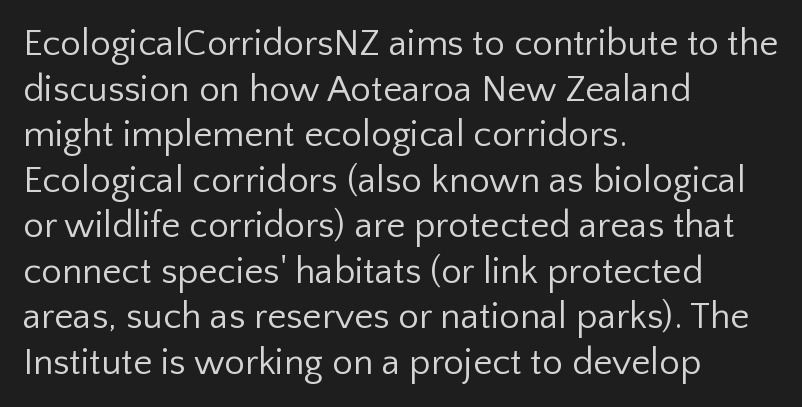
Ordinary non-slanted type is in use. These lines are rendered in a variable-pitch font. Glyph-to-glyph distance matches everyday printed text. The string is rendered with underlining switched off. The font is comparable to plain body text, perhaps lighter. The setting favours the left margin, as ordinary paragraphs usually do.
